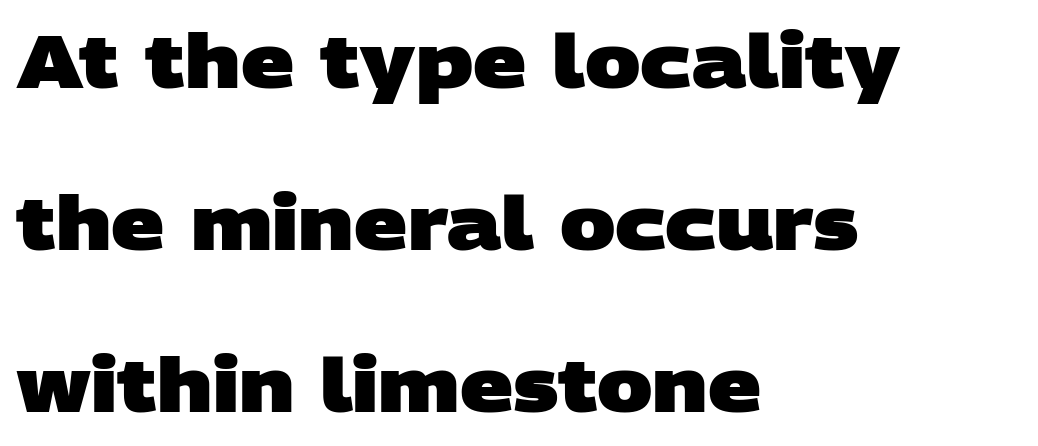
The image shows 74 px heavy, wide sans-serif type; set left-aligned, loose line spacing (2.19x), normal letter spacing, not underlined; low stroke contrast and a large x-height.
